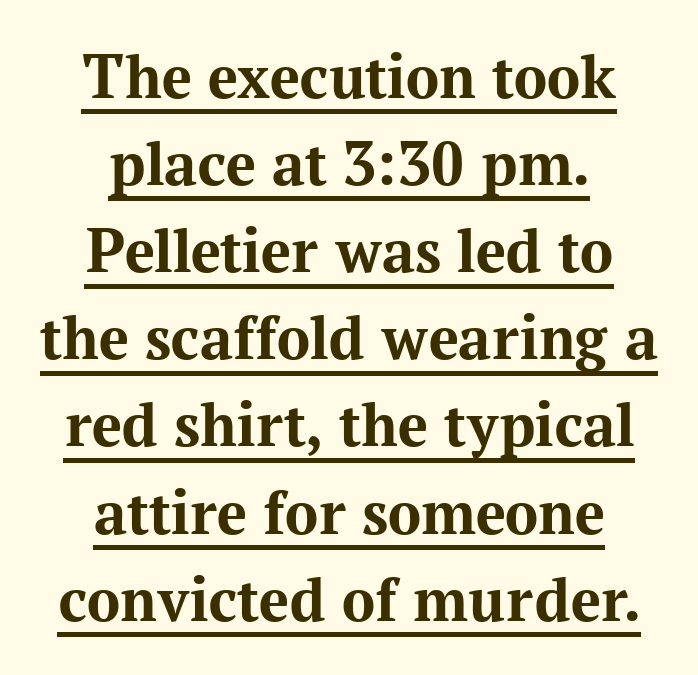
{"serif": "yes", "italic": "no", "bold": "yes", "weight": "bold", "width": "normal", "stroke_contrast": "medium", "x_height": "medium", "monospaced": "no", "underline": "yes", "align": "center", "line_spacing": "normal", "line_spacing_ratio": 1.32, "letter_spacing": "normal", "letter_spacing_em": 0.0, "glyph_px": 66}
